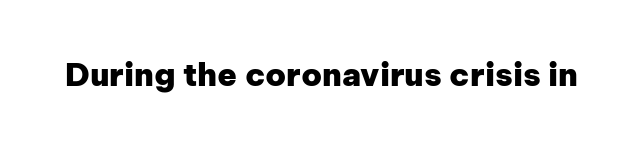
The image shows 32 px heavy sans-serif type, upright; set normal letter spacing, not underlined; low stroke contrast and a medium x-height.
